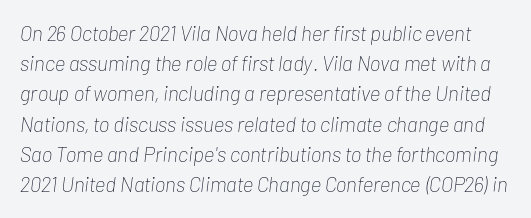
{"italic": "yes", "lean": "right", "slant_degrees": 7, "bold": "no", "underline": "no", "line_spacing": "normal", "line_spacing_ratio": 1.44, "letter_spacing": "normal", "letter_spacing_em": 0.0, "glyph_px": 21}
